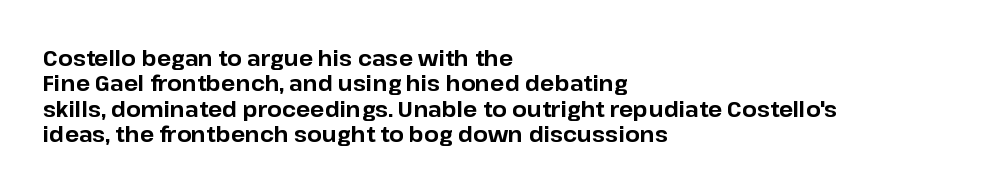
{"italic": "no", "bold": "yes", "underline": "no", "align": "left", "line_spacing_ratio": 1.21, "letter_spacing": "normal", "letter_spacing_em": 0.0, "glyph_px": 21}
